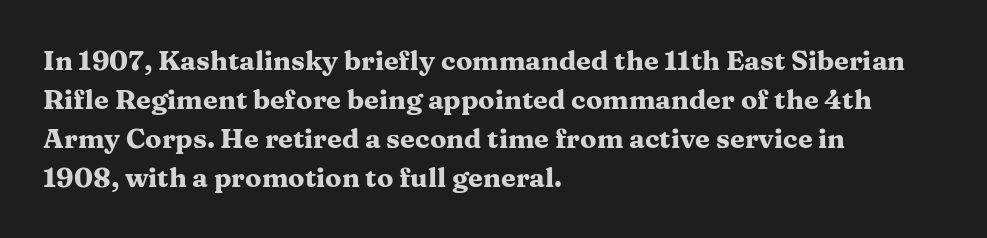
Q: Is the text bold? A: Yes.
Q: Is the text italic (slanted)? A: No, it is upright.
Q: Is the text underlined? A: No.
Q: How is the paragraph aligned? A: Left-aligned.
Q: Is the spacing between letters normal or unusually wide? A: Normal.
Q: Is the spacing between lines tight, normal or loose? A: Normal.
